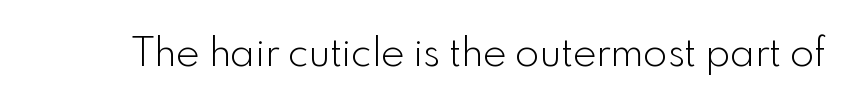
You could not count columns in this text — the font is proportionally spaced. Nothing sits at the stroke ends, so this counts as sans-serif. Letters rest on an invisible, unmarked baseline. Heaviness? Minimal to ordinary, like unemphasized prose. Posture: vertical.
